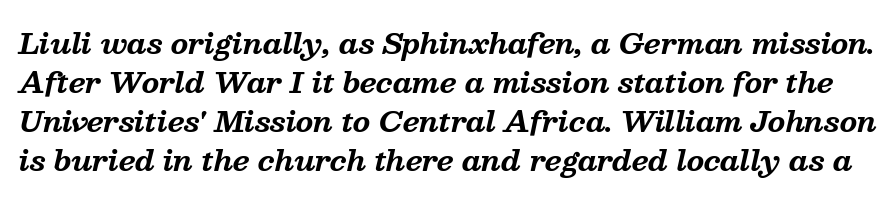
{"serif": "yes", "italic": "yes", "lean": "right", "slant_degrees": 13, "bold": "yes", "weight": "bold", "width": "normal", "stroke_contrast": "medium", "x_height": "medium", "monospaced": "no", "underline": "no", "line_spacing": "normal", "line_spacing_ratio": 1.39, "letter_spacing": "normal", "letter_spacing_em": 0.0, "glyph_px": 28}
